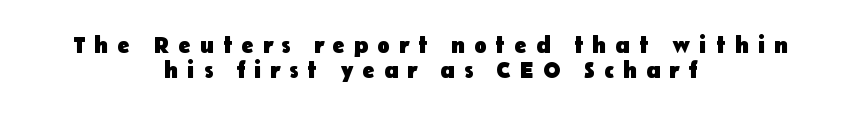
The letters stand upright; this is a roman face. If you folded the block vertically in half, each line would mirror itself in length. Is there much room between lines? No — they nearly touch. Letter spacing: wide. A clean baseline with only descenders dipping below it.
